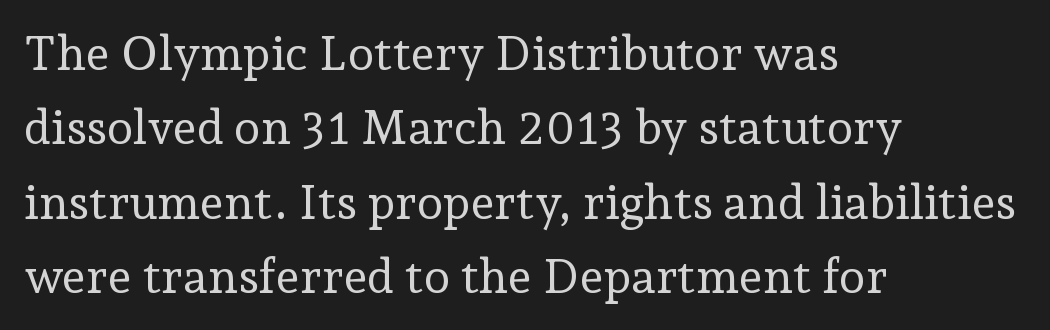
The image shows 48 px regular-weight serif type, upright; set left-aligned, normal line spacing (1.55x), normal letter spacing, not underlined; low stroke contrast and a medium x-height.
